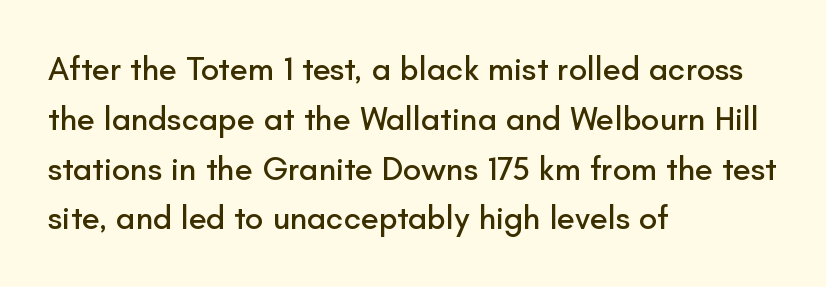
The image shows 33 px sans-serif type, upright; set left-aligned, normal line spacing (1.51x), normal letter spacing, not underlined; low stroke contrast and a small x-height.
